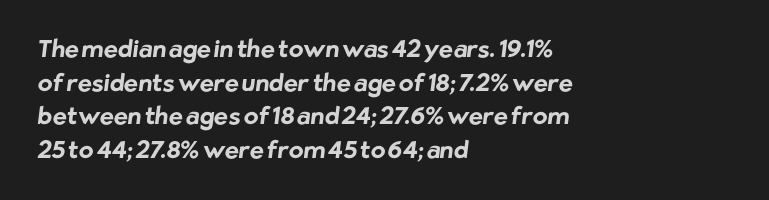
{"bold": "yes", "underline": "no", "align": "left", "line_spacing": "normal", "line_spacing_ratio": 1.4, "letter_spacing": "normal", "letter_spacing_em": 0.0, "glyph_px": 24}
